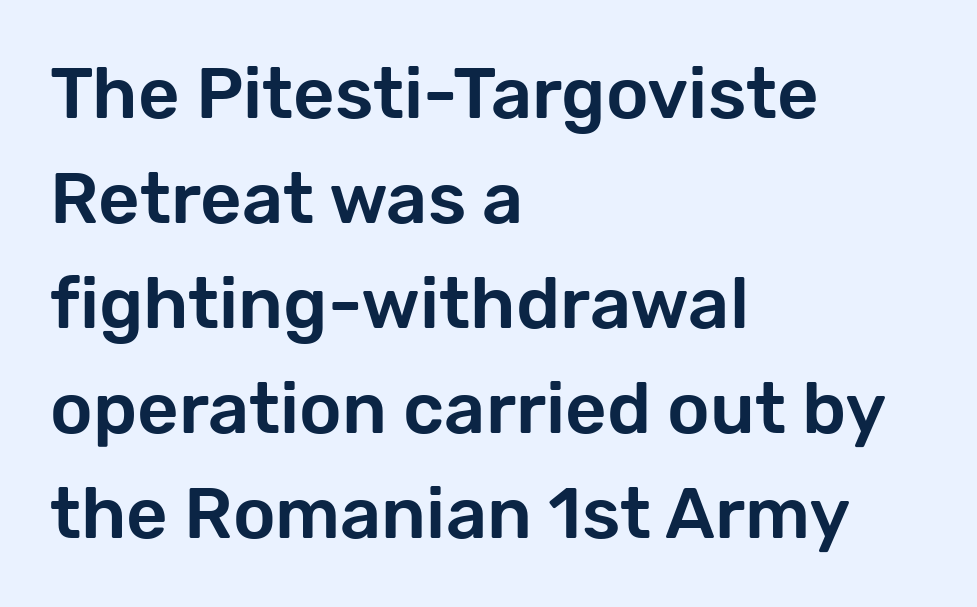
{"serif": "no", "italic": "no", "width": "normal", "stroke_contrast": "low", "x_height": "medium", "monospaced": "no", "underline": "no", "align": "left", "line_spacing": "normal", "line_spacing_ratio": 1.46, "letter_spacing": "normal", "letter_spacing_em": 0.0, "glyph_px": 72}
